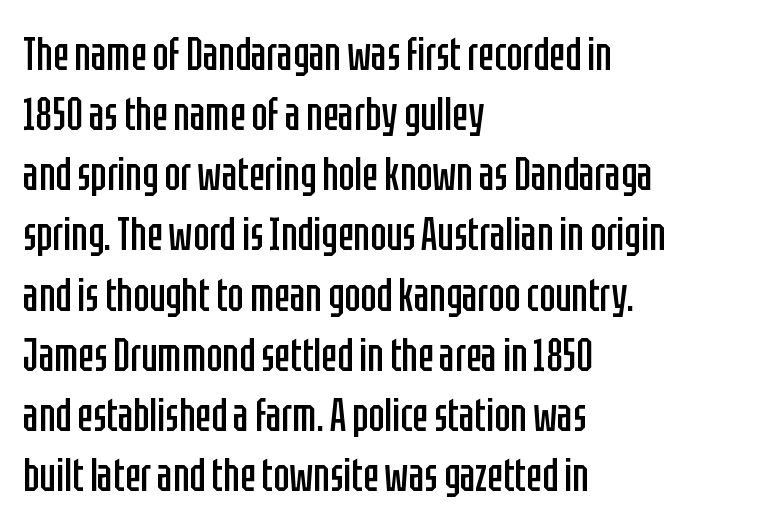
The image shows 47 px regular-weight, condensed sans-serif type, upright; set left-aligned, normal line spacing (1.28x), normal letter spacing, not underlined; low stroke contrast and a large x-height.
